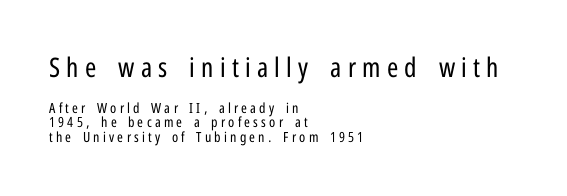
This rendering uses left alignment, leaving the right contour irregular. Inter-character spacing is expanded well beyond the font's built-in metrics. No italicization has been applied; the sample stays upright. Words float on clear page, feet unadorned. The designer dialed line spacing down below the default. The letters look calm and open, with moderate or lighter stems.
